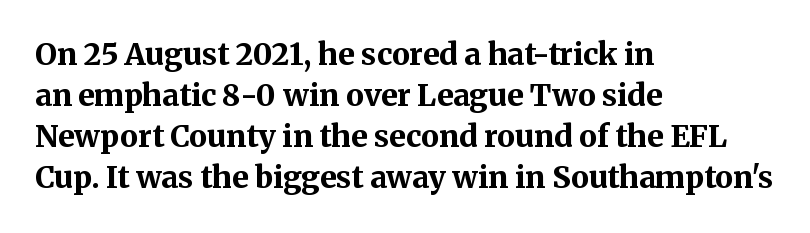
Q: Is the text bold? A: Yes.
Q: Is the text italic (slanted)? A: No, it is upright.
Q: Is the typeface a serif or a sans-serif typeface? A: Serif.
Q: Is the text underlined? A: No.
Q: How is the paragraph aligned? A: Left-aligned.
Q: Is the spacing between letters normal or unusually wide? A: Normal.
Q: Is the spacing between lines tight, normal or loose? A: Normal.
Q: Width (condensed, normal, or wide)? A: Normal.
Q: Stroke contrast? A: Medium.
Q: x-height? A: Medium.
Q: Monospaced? A: No.
